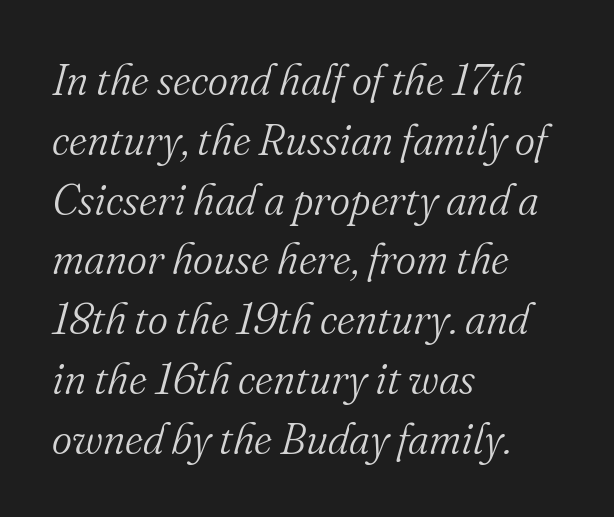
Q: Is the text bold? A: No.
Q: Is the text italic (slanted)? A: Yes, it leans right by about 16 degrees.
Q: Is the typeface a serif or a sans-serif typeface? A: Serif.
Q: Is the text underlined? A: No.
Q: How is the paragraph aligned? A: Left-aligned.
Q: Is the spacing between letters normal or unusually wide? A: Normal.
Q: Is the spacing between lines tight, normal or loose? A: Normal.
Q: Width (condensed, normal, or wide)? A: Normal.
Q: Stroke contrast? A: Medium.
Q: x-height? A: Small.
Q: Monospaced? A: No.
